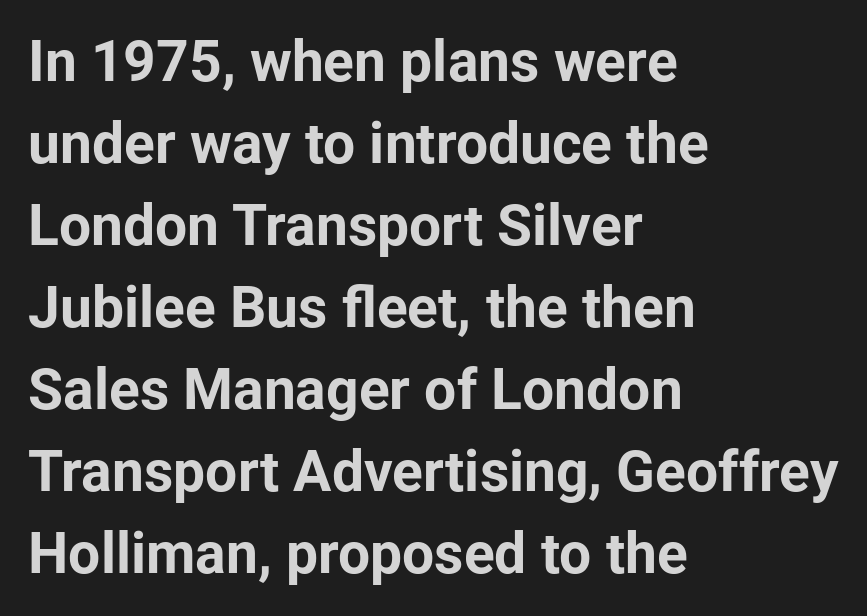
{"serif": "no", "italic": "no", "bold": "yes", "weight": "bold", "width": "normal", "stroke_contrast": "low", "x_height": "medium", "monospaced": "no", "underline": "no", "align": "left", "line_spacing": "normal", "line_spacing_ratio": 1.44, "letter_spacing": "normal", "letter_spacing_em": 0.0, "glyph_px": 57}
